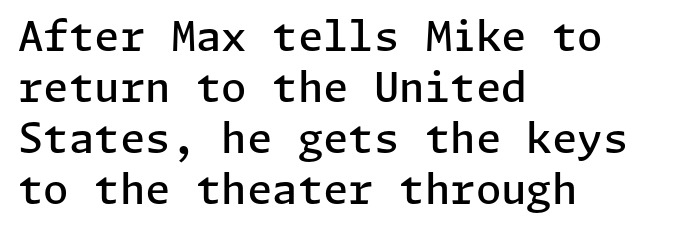
{"serif": "no", "italic": "no", "bold": "semi", "weight": "semibold", "width": "normal", "stroke_contrast": "low", "x_height": "medium", "underline": "no", "align": "left", "line_spacing_ratio": 1.24, "letter_spacing": "normal", "letter_spacing_em": 0.0, "glyph_px": 41}
